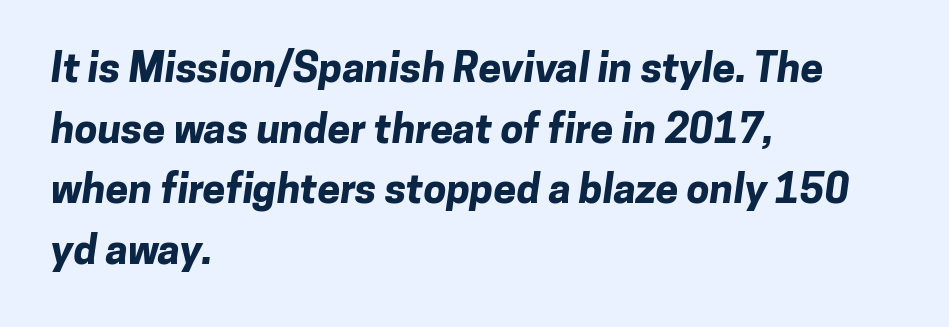
The image shows 41 px bold sans-serif type; set left-aligned, normal line spacing (1.48x), normal letter spacing, not underlined; low stroke contrast and a medium x-height.
